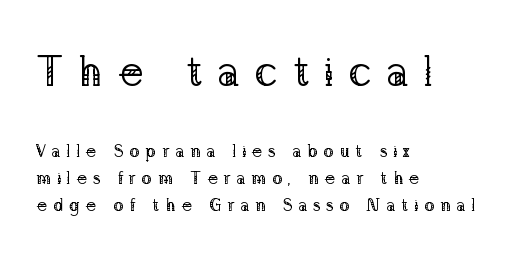
{"serif": "yes", "italic": "no", "bold": "no", "weight": "regular", "width": "normal", "stroke_contrast": "low", "x_height": "medium", "monospaced": "no", "underline": "no", "align": "left", "line_spacing": "normal", "line_spacing_ratio": 1.59, "letter_spacing": "wide", "letter_spacing_em": 0.34, "larger_block": "first", "size_ratio": 2.47, "glyph_px": 42}
